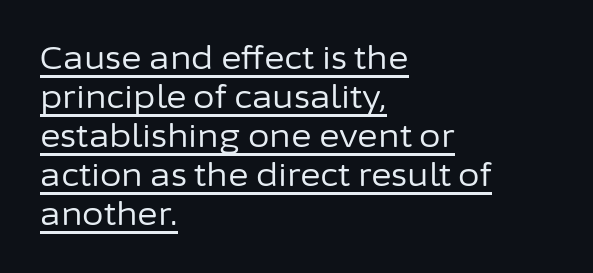
The image shows 31 px regular-weight sans-serif type, upright; set left-aligned, normal line spacing (1.26x), normal letter spacing, underlined; low stroke contrast and a medium x-height.
